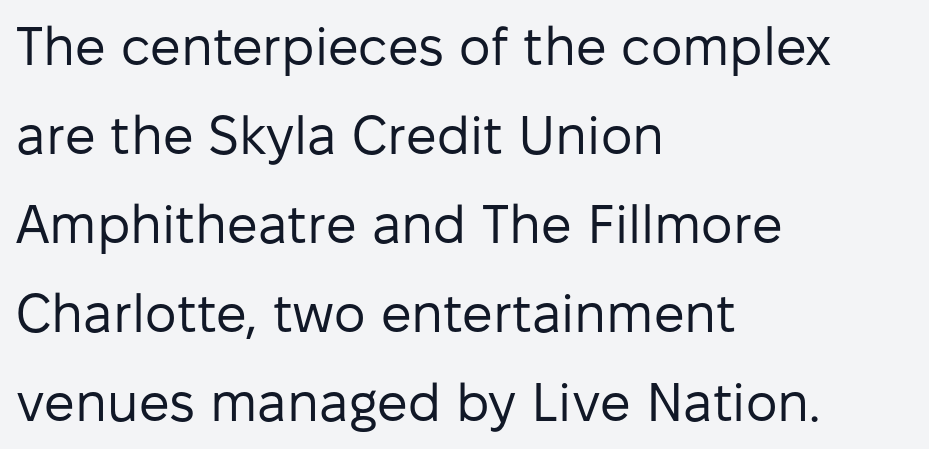
{"serif": "no", "italic": "no", "bold": "no", "weight": "regular", "width": "normal", "stroke_contrast": "low", "x_height": "medium", "monospaced": "no", "underline": "no", "align": "left", "line_spacing": "normal", "line_spacing_ratio": 1.65, "letter_spacing": "normal", "letter_spacing_em": 0.0, "glyph_px": 54}
